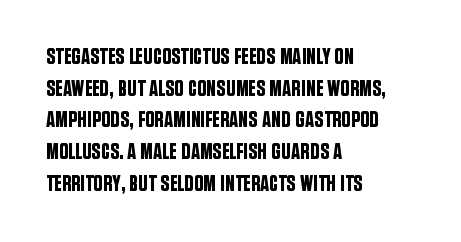
The image shows 23 px text type, upright; set left-aligned, normal line spacing (1.38x), normal letter spacing, not underlined.
